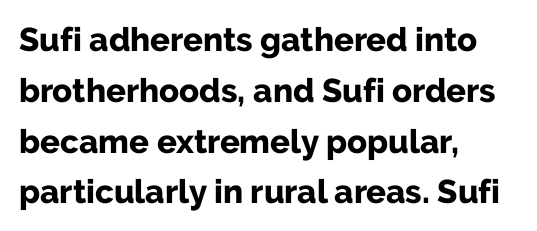
How are the letters spaced? Ordinarily, with no added tracking. The space directly below the letters is spotless. Reading down the block, your eye returns to a fixed left position each line. Chunky letters — that's bold for sure.
